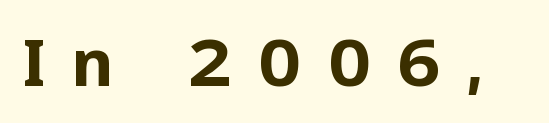
{"serif": "no", "italic": "no", "bold": "yes", "weight": "bold", "width": "normal", "stroke_contrast": "low", "x_height": "medium", "monospaced": "no", "underline": "no", "letter_spacing": "wide", "letter_spacing_em": 0.41, "glyph_px": 65}
